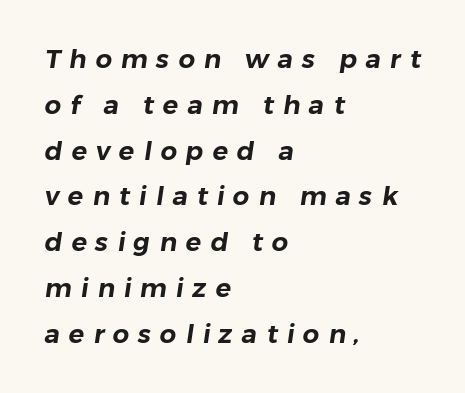
Check the space under the baseline: it is left empty. The tracking reads as deliberately expanded to a designer's eye. Teacher's note: observe the even left margin — that is flush-left alignment.
